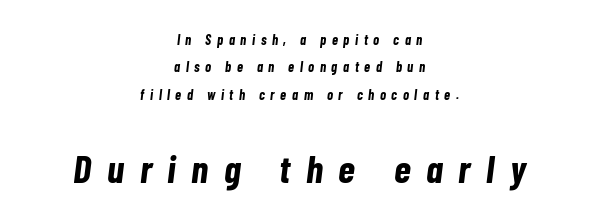
The rendering uses natural spacing where letterforms have individual widths. Notice the wide empty band between every row — that's loose leading. The second block has been scaled up relative to the first. Both edges are ragged and mirror each other, which tells us the setting is centered. Check under the words: just untouched page. The face used here is rendered with a markedly widened letterfit.
